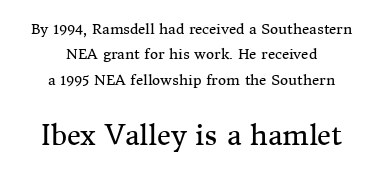
Q: Is the text bold? A: No.
Q: Is the text italic (slanted)? A: No, it is upright.
Q: Is the text underlined? A: No.
Q: How is the paragraph aligned? A: Centered.
Q: Is the spacing between letters normal or unusually wide? A: Normal.
Q: Which block of text is set in a larger size, the first (top) or the second (bottom)? A: The second (bottom) one.
